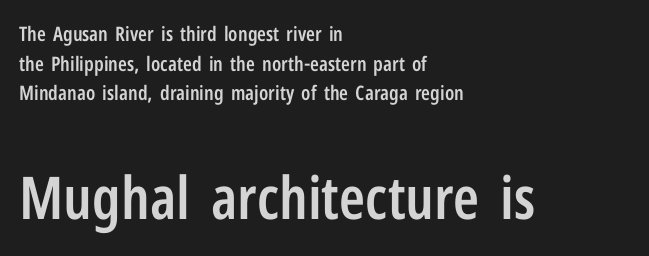
{"serif": "no", "italic": "no", "bold": "semi", "weight": "semibold", "width": "condensed", "stroke_contrast": "low", "x_height": "medium", "monospaced": "no", "underline": "no", "align": "left", "line_spacing": "normal", "line_spacing_ratio": 1.48, "letter_spacing": "normal", "letter_spacing_em": 0.0, "larger_block": "second", "size_ratio": 2.95, "glyph_px": 59}
